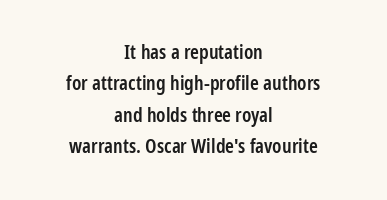
Q: Is the text bold? A: Semi-bold.
Q: Is the text italic (slanted)? A: No, it is upright.
Q: Is the text underlined? A: No.
Q: How is the paragraph aligned? A: Centered.
Q: Is the spacing between letters normal or unusually wide? A: Normal.
Q: Is the spacing between lines tight, normal or loose? A: Normal.
